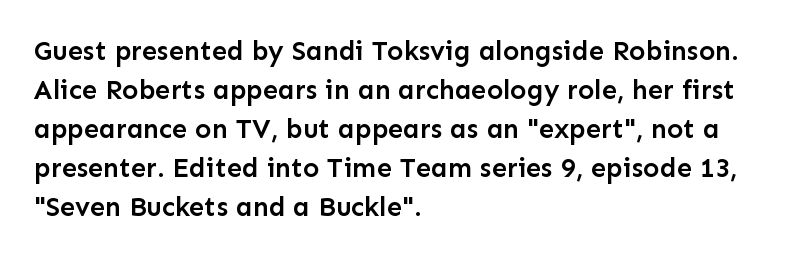
{"italic": "no", "bold": "semi", "underline": "no", "align": "left", "line_spacing": "normal", "line_spacing_ratio": 1.44, "letter_spacing": "normal", "letter_spacing_em": 0.0, "glyph_px": 27}
